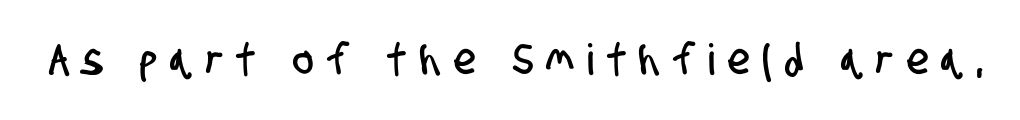
The image shows 43 px condensed sans-serif type; set unusually wide letter spacing (+0.32 em), not underlined; low stroke contrast and a large x-height.
